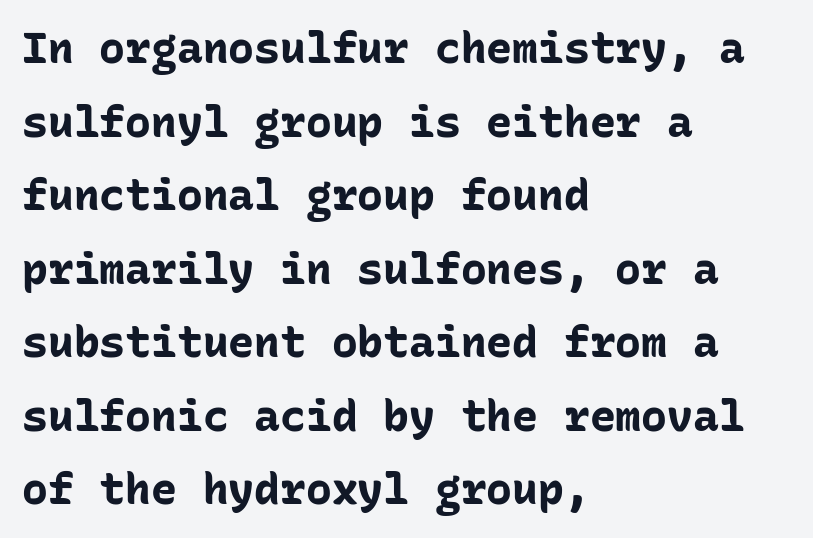
Q: Is the text bold? A: Yes.
Q: Is the text italic (slanted)? A: No, it is upright.
Q: Is the typeface a serif or a sans-serif typeface? A: Sans-serif.
Q: Is the text underlined? A: No.
Q: How is the paragraph aligned? A: Left-aligned.
Q: Is the spacing between letters normal or unusually wide? A: Normal.
Q: Width (condensed, normal, or wide)? A: Normal.
Q: Stroke contrast? A: Low.
Q: x-height? A: Medium.
Q: Monospaced? A: Yes.
